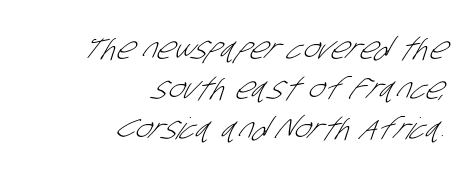
The image shows 30 px light, condensed sans-serif type; set right-aligned, normal line spacing (1.33x), normal letter spacing, not underlined; low stroke contrast and a large x-height.
